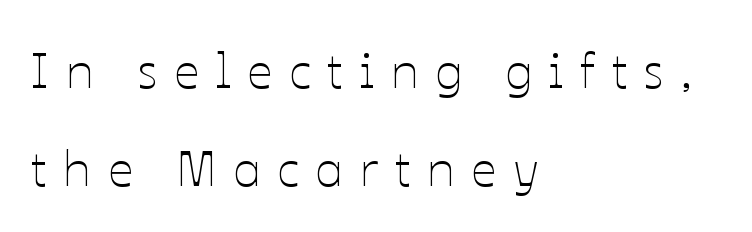
The image shows 50 px thin type, upright; set left-aligned, loose line spacing (1.97x), unusually wide letter spacing (+0.33 em), not underlined; low stroke contrast and a medium x-height.
